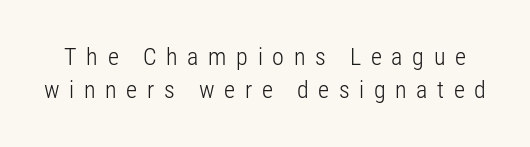
The lettering holds an erect, upright posture throughout. Interline gaps are of average width in this sample. The characters are drawn with everyday or finer stroke widths. The words here are not underlined.
